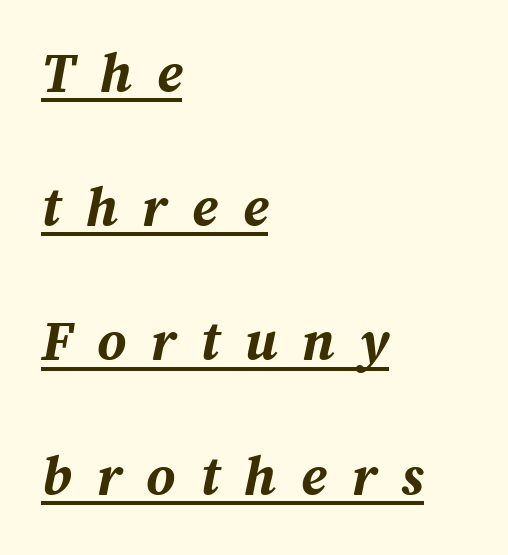
{"italic": "yes", "lean": "right", "slant_degrees": 12, "bold": "yes", "weight": "bold", "width": "normal", "stroke_contrast": "medium", "x_height": "medium", "monospaced": "no", "underline": "yes", "align": "left", "line_spacing": "loose", "line_spacing_ratio": 2.44, "letter_spacing": "wide", "letter_spacing_em": 0.45, "glyph_px": 55}
